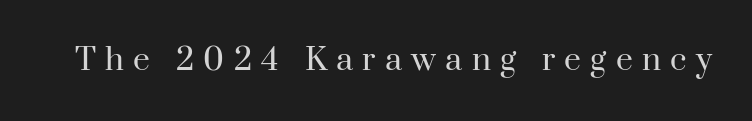
The image shows 30 px regular-weight serif type, upright; set unusually wide letter spacing (+0.31 em), not underlined; high stroke contrast and a small x-height.
